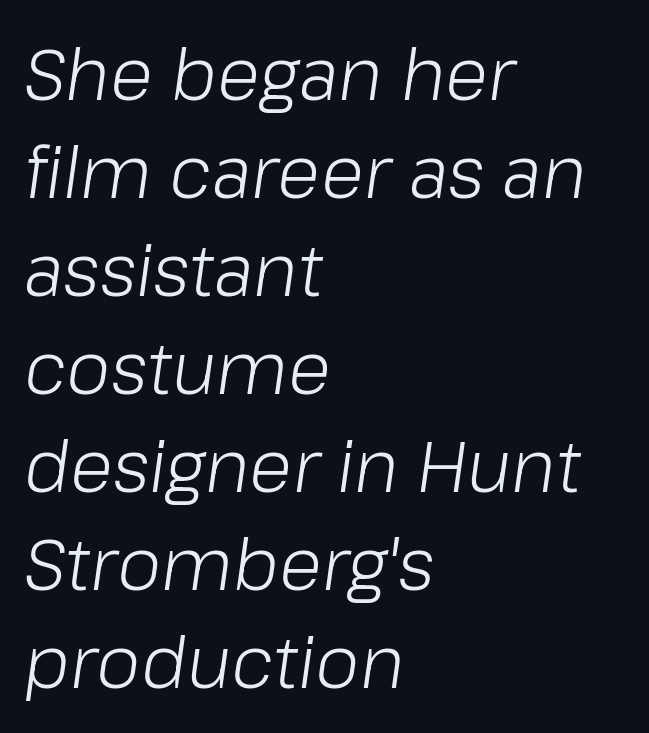
Q: Is the text bold? A: No.
Q: Is the text italic (slanted)? A: Yes, it leans right by about 8 degrees.
Q: Is the text underlined? A: No.
Q: How is the paragraph aligned? A: Left-aligned.
Q: Is the spacing between letters normal or unusually wide? A: Normal.
Q: Is the spacing between lines tight, normal or loose? A: Normal.
Q: Width (condensed, normal, or wide)? A: Normal.
Q: Stroke contrast? A: Low.
Q: x-height? A: Medium.
Q: Monospaced? A: No.
